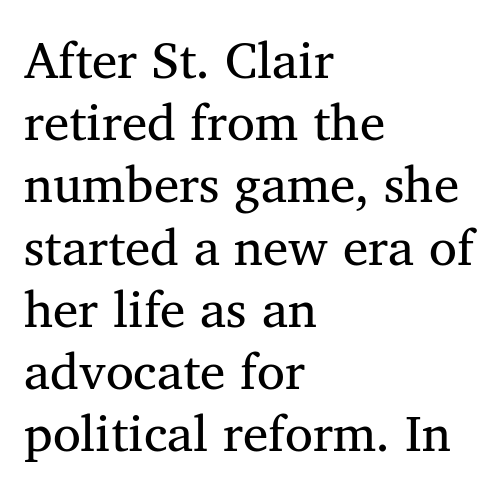
Does extra space separate the letters? No, they use regular spacing. These lines stack with their left ends in a neat column. In terms of letterform style, serifs are clearly present. The passage shown is not underscored anywhere.
